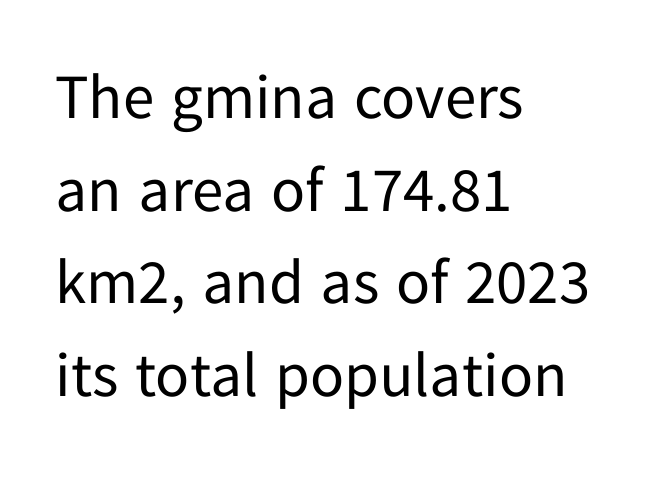
The image shows 63 px regular-weight sans-serif type, upright; set left-aligned, normal line spacing (1.47x), normal letter spacing, not underlined; low stroke contrast and a medium x-height.
